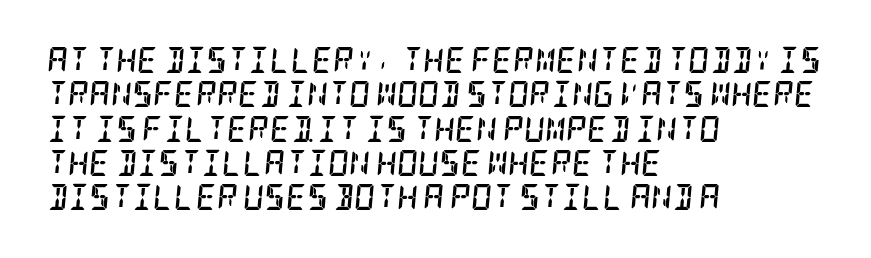
The image shows 26 px bold type, italic (leaning right); set left-aligned, normal line spacing (1.32x), normal letter spacing, not underlined.
